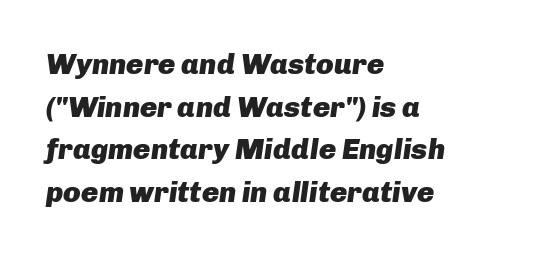
Q: Is the text bold? A: Yes.
Q: Is the text italic (slanted)? A: Yes, it leans right by about 8 degrees.
Q: Is the text underlined? A: No.
Q: How is the paragraph aligned? A: Left-aligned.
Q: Is the spacing between letters normal or unusually wide? A: Normal.
Q: Is the spacing between lines tight, normal or loose? A: Normal.
Q: Width (condensed, normal, or wide)? A: Normal.
Q: Stroke contrast? A: Low.
Q: x-height? A: Medium.
Q: Monospaced? A: No.
